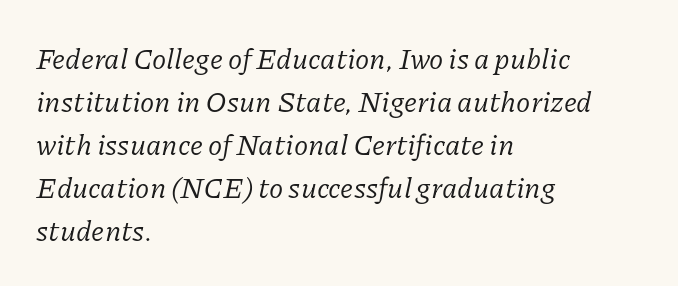
{"serif": "yes", "italic": "yes", "lean": "right", "slant_degrees": 11, "bold": "no", "weight": "regular", "width": "normal", "stroke_contrast": "low", "x_height": "medium", "monospaced": "no", "underline": "no", "align": "left", "line_spacing": "normal", "line_spacing_ratio": 1.48, "letter_spacing": "normal", "letter_spacing_em": 0.0, "glyph_px": 29}
